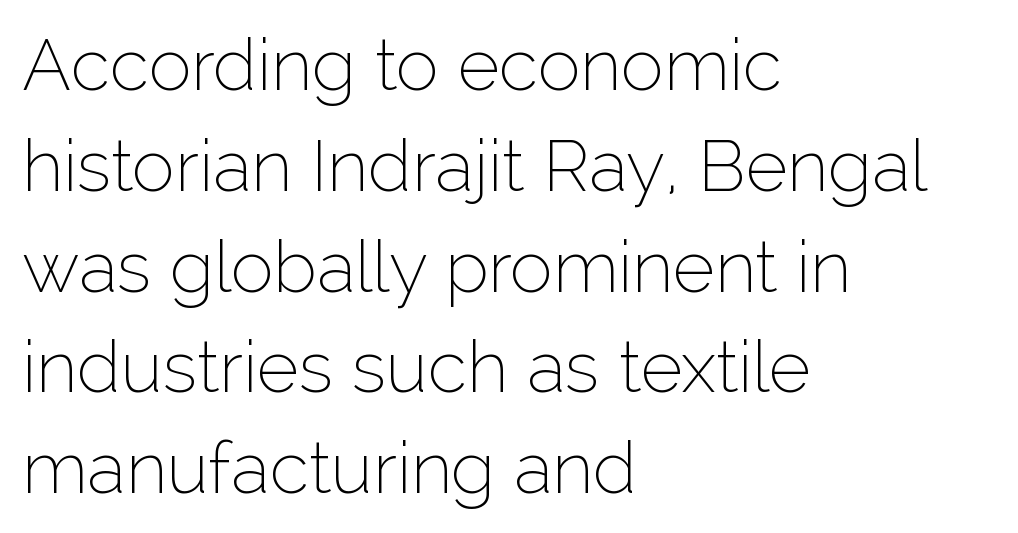
{"serif": "no", "italic": "no", "bold": "no", "weight": "thin", "width": "normal", "stroke_contrast": "low", "x_height": "medium", "monospaced": "no", "underline": "no", "align": "left", "line_spacing": "normal", "line_spacing_ratio": 1.4, "letter_spacing": "normal", "letter_spacing_em": 0.0, "glyph_px": 72}
